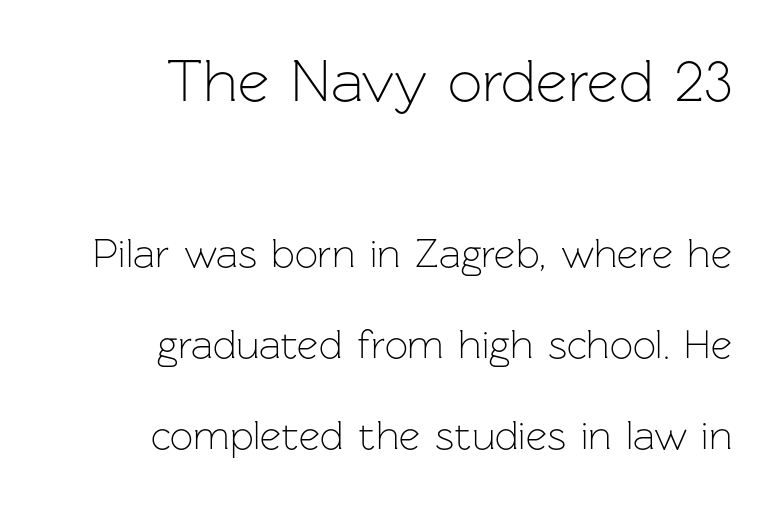
Q: Is the text bold? A: No.
Q: Is the text italic (slanted)? A: No, it is upright.
Q: Is the typeface a serif or a sans-serif typeface? A: Sans-serif.
Q: Is the text underlined? A: No.
Q: How is the paragraph aligned? A: Right-aligned.
Q: Is the spacing between letters normal or unusually wide? A: Normal.
Q: Is the spacing between lines tight, normal or loose? A: Loose.
Q: Which block of text is set in a larger size, the first (top) or the second (bottom)? A: The first (top) one.
Q: Width (condensed, normal, or wide)? A: Normal.
Q: Stroke contrast? A: Low.
Q: x-height? A: Medium.
Q: Monospaced? A: No.
